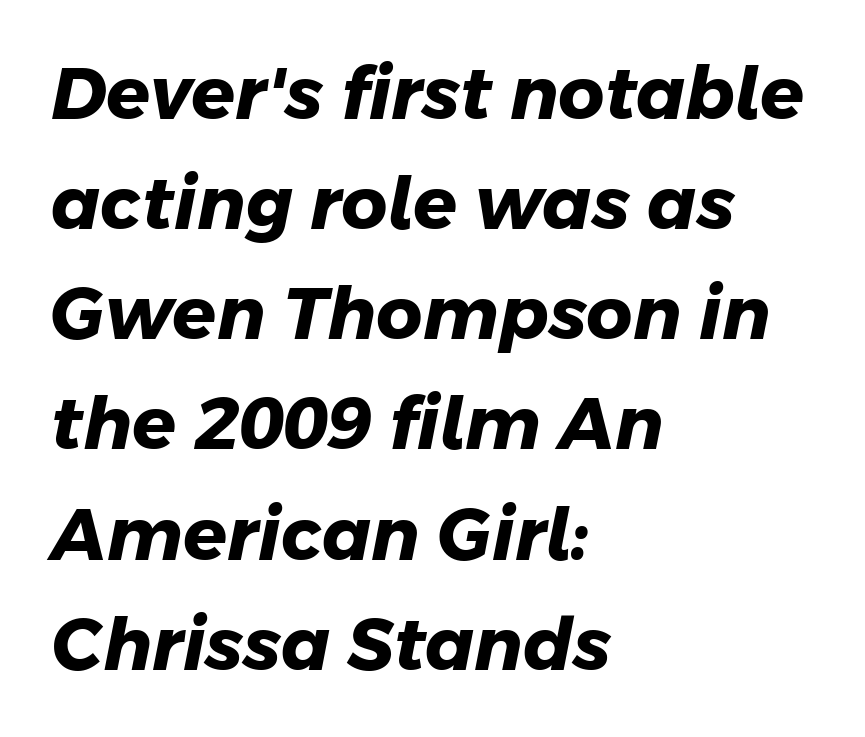
{"serif": "no", "bold": "yes", "weight": "heavy", "width": "normal", "stroke_contrast": "low", "x_height": "medium", "monospaced": "no", "underline": "no", "align": "left", "line_spacing": "normal", "line_spacing_ratio": 1.53, "letter_spacing": "normal", "letter_spacing_em": 0.0, "glyph_px": 72}
